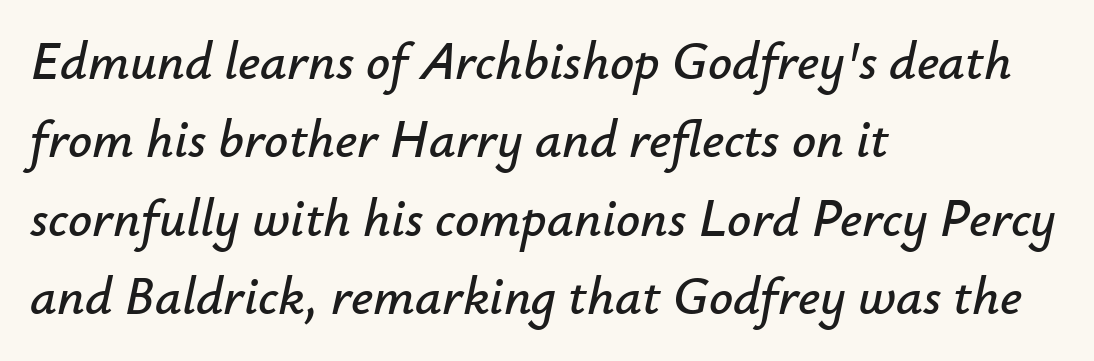
These lines are rendered in a variable-pitch font. The designer left line spacing at the default. Slanted lettering throughout. Casual observation: everything's shoved over to the left.
